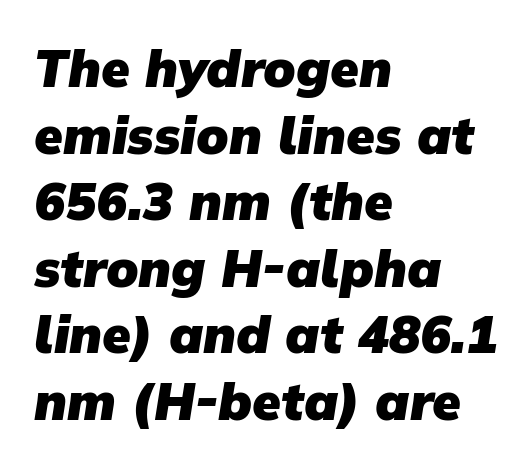
The image shows 52 px heavy sans-serif type; set left-aligned, normal line spacing (1.28x), normal letter spacing, not underlined; low stroke contrast and a medium x-height.
